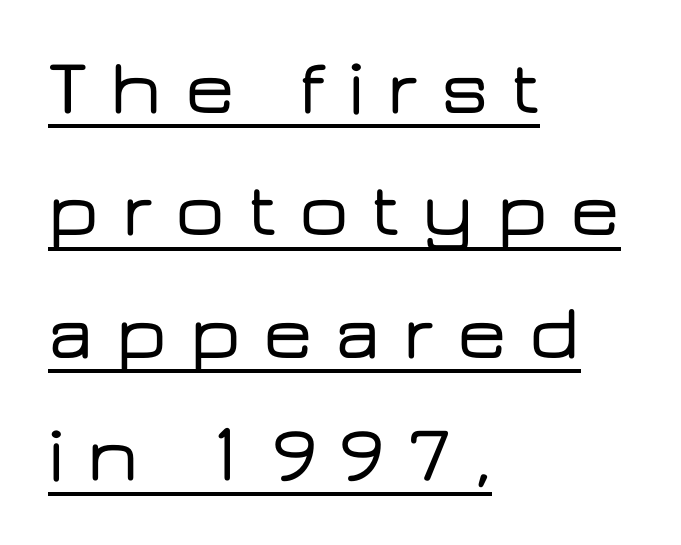
{"serif": "no", "italic": "no", "width": "wide", "stroke_contrast": "low", "x_height": "medium", "monospaced": "no", "underline": "yes", "align": "left", "line_spacing": "normal", "line_spacing_ratio": 1.57, "letter_spacing": "wide", "letter_spacing_em": 0.29, "glyph_px": 78}
